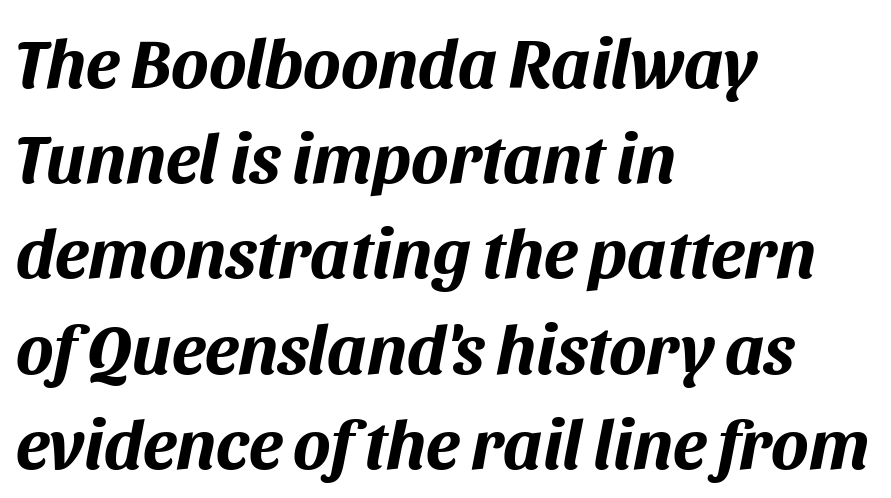
If you measured baseline to baseline, you'd find a middling distance. You could not count columns in this text — the font is proportionally spaced. Words appear dense and cohesive because spacing is normal. The whole block is typeset with a tilt. The glyphs are unaccompanied by any horizontal stroke below them. Each line starts at the same left margin while the right side varies.
